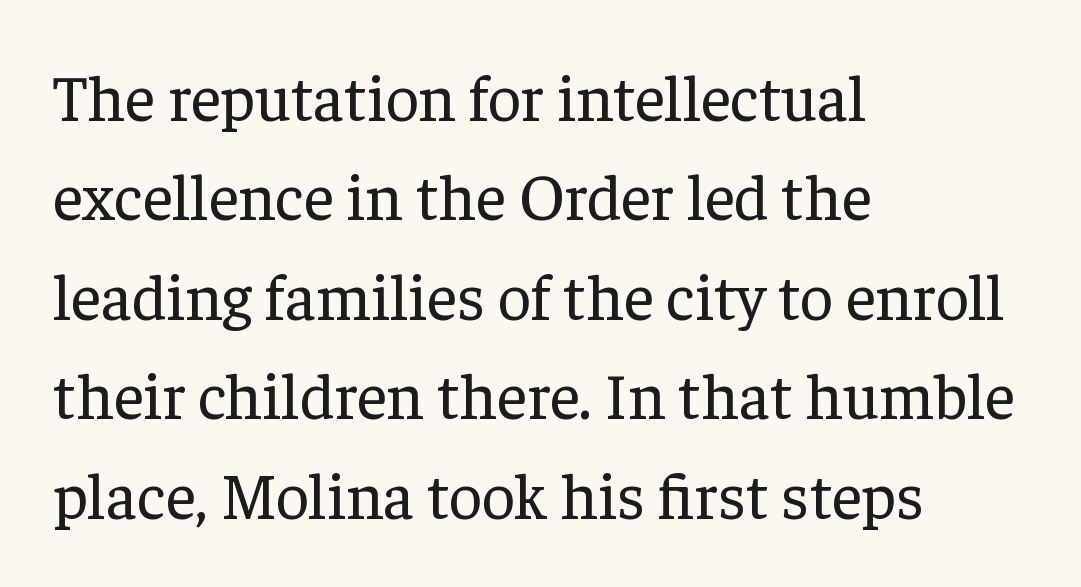
The image shows 65 px regular-weight serif type, upright; set left-aligned, normal line spacing (1.53x), normal letter spacing, not underlined; low stroke contrast and a medium x-height.
